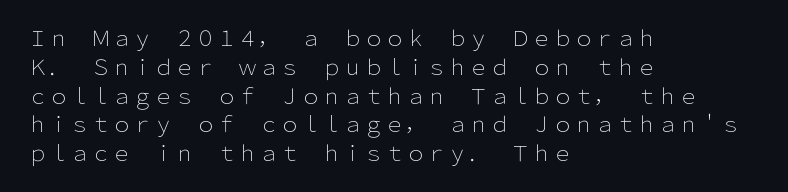
Q: Is the text bold? A: No.
Q: Is the text italic (slanted)? A: No, it is upright.
Q: Is the text underlined? A: No.
Q: How is the paragraph aligned? A: Left-aligned.
Q: Is the spacing between letters normal or unusually wide? A: Normal.
Q: Is the spacing between lines tight, normal or loose? A: Normal.
